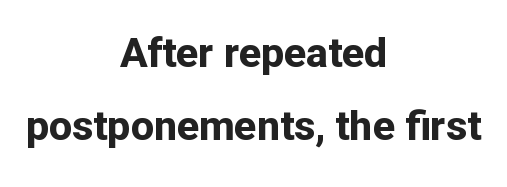
Q: Is the text bold? A: Yes.
Q: Is the text italic (slanted)? A: No, it is upright.
Q: Is the typeface a serif or a sans-serif typeface? A: Sans-serif.
Q: Is the text underlined? A: No.
Q: How is the paragraph aligned? A: Centered.
Q: Is the spacing between letters normal or unusually wide? A: Normal.
Q: Width (condensed, normal, or wide)? A: Normal.
Q: Stroke contrast? A: Low.
Q: x-height? A: Medium.
Q: Monospaced? A: No.
